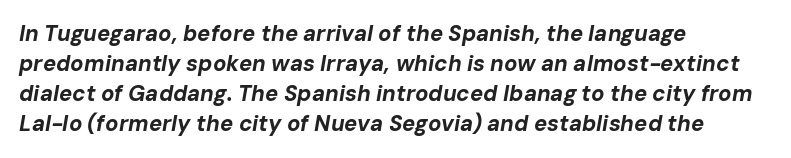
Q: Is the text bold? A: Yes.
Q: Is the text italic (slanted)? A: Yes, it leans right by about 10 degrees.
Q: Is the text underlined? A: No.
Q: How is the paragraph aligned? A: Left-aligned.
Q: Is the spacing between letters normal or unusually wide? A: Normal.
Q: Is the spacing between lines tight, normal or loose? A: Normal.
